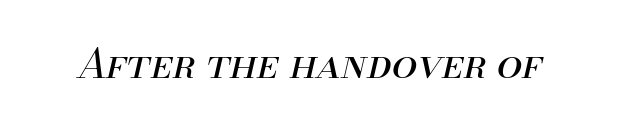
Q: Is the text bold? A: No.
Q: Is the text italic (slanted)? A: Yes, it leans right by about 13 degrees.
Q: Is the text underlined? A: No.
Q: Is the spacing between letters normal or unusually wide? A: Normal.
Q: Width (condensed, normal, or wide)? A: Normal.
Q: Stroke contrast? A: Medium.
Q: x-height? A: Small.
Q: Monospaced? A: No.
